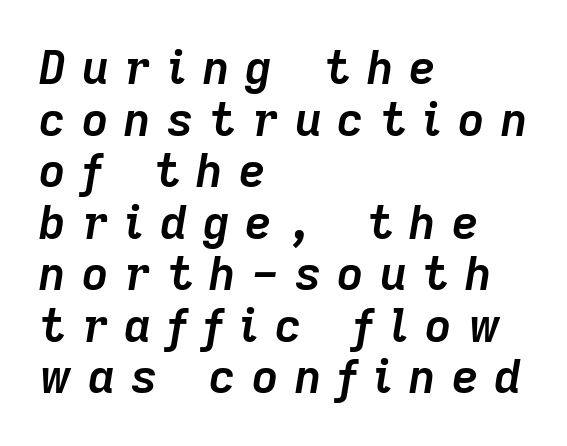
{"italic": "yes", "lean": "right", "slant_degrees": 9, "bold": "yes", "weight": "semibold", "width": "normal", "stroke_contrast": "low", "x_height": "medium", "monospaced": "no", "underline": "no", "align": "left", "line_spacing": "tight", "line_spacing_ratio": 1.12, "letter_spacing": "wide", "letter_spacing_em": 0.35, "glyph_px": 46}
